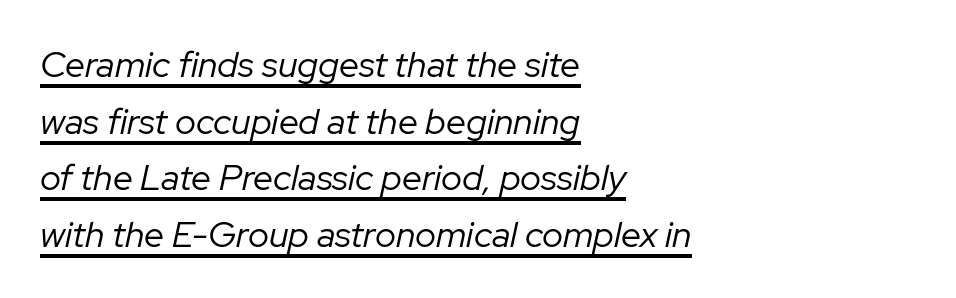
The image shows 36 px regular-weight type, italic (leaning right); set left-aligned, normal line spacing (1.57x), normal letter spacing, underlined; low stroke contrast and a medium x-height.
